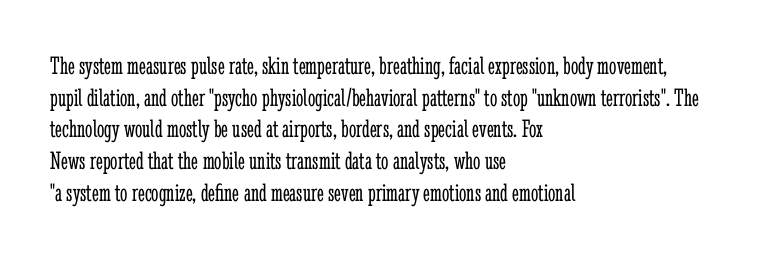
The image shows 26 px text type, upright; set left-aligned, line spacing 1.22x, normal letter spacing, not underlined.
